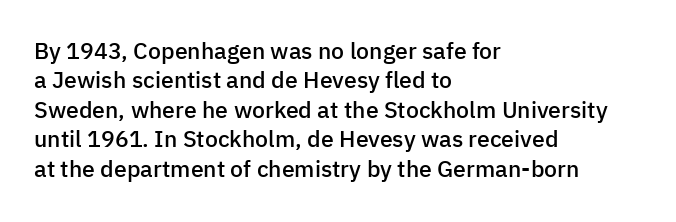
Q: Is the text bold? A: Semi-bold.
Q: Is the text italic (slanted)? A: No, it is upright.
Q: Is the text underlined? A: No.
Q: How is the paragraph aligned? A: Left-aligned.
Q: Is the spacing between letters normal or unusually wide? A: Normal.
Q: Is the spacing between lines tight, normal or loose? A: Normal.
